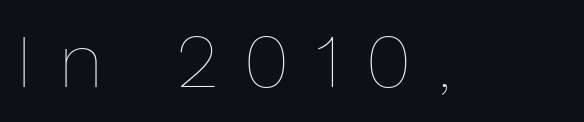
The lettering holds an erect, upright posture throughout. The words here are not underlined. This sample uses expanded letter spacing, leaving extra air between glyphs. Weight: in the light-to-regular range.
